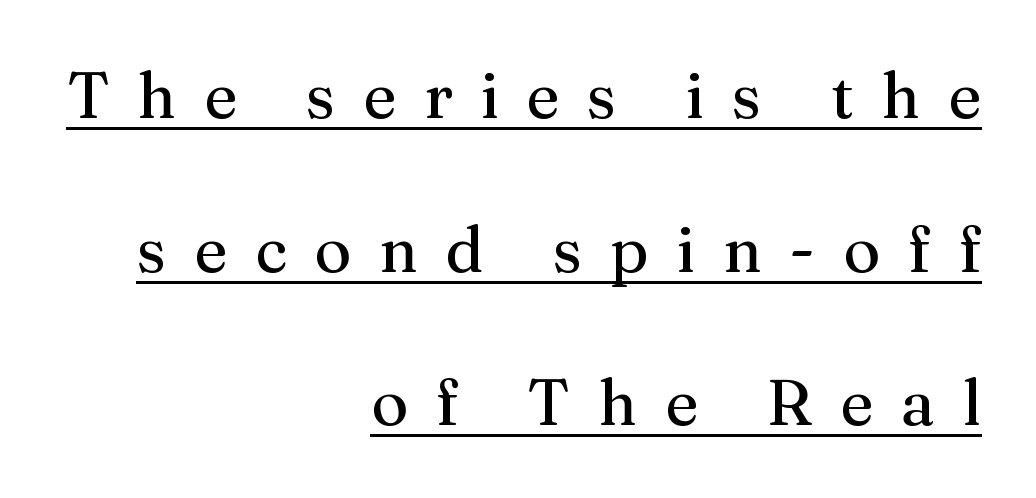
Q: Is the text bold? A: No.
Q: Is the text italic (slanted)? A: No, it is upright.
Q: Is the typeface a serif or a sans-serif typeface? A: Serif.
Q: Is the text underlined? A: Yes.
Q: How is the paragraph aligned? A: Right-aligned.
Q: Is the spacing between letters normal or unusually wide? A: Unusually wide.
Q: Is the spacing between lines tight, normal or loose? A: Loose.
Q: Width (condensed, normal, or wide)? A: Normal.
Q: Stroke contrast? A: Medium.
Q: x-height? A: Medium.
Q: Monospaced? A: No.
